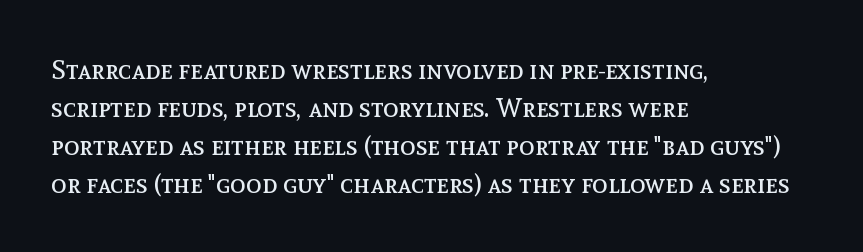
Q: Is the text bold? A: No.
Q: Is the text italic (slanted)? A: No, it is upright.
Q: Is the text underlined? A: No.
Q: How is the paragraph aligned? A: Left-aligned.
Q: Is the spacing between letters normal or unusually wide? A: Normal.
Q: Is the spacing between lines tight, normal or loose? A: Normal.
